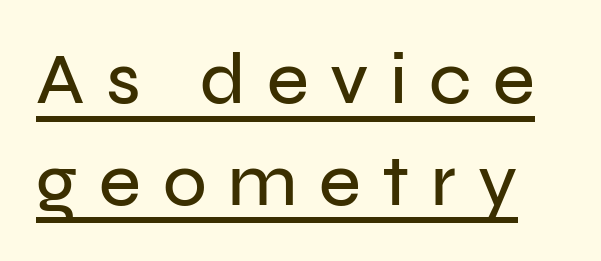
The sample's only ornament is a line tracing under the words. The face used here is proportionally spaced, like ordinary book or web type. A roman cut, with each character standing at attention. Someone cranked the tracking dial way up on this one.
